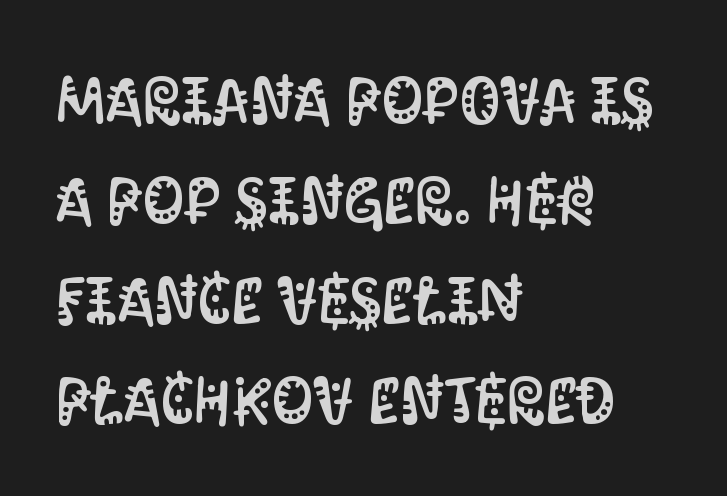
The image shows 65 px condensed sans-serif type, upright; set left-aligned, normal line spacing (1.54x), normal letter spacing, not underlined; medium stroke contrast and a large x-height.
